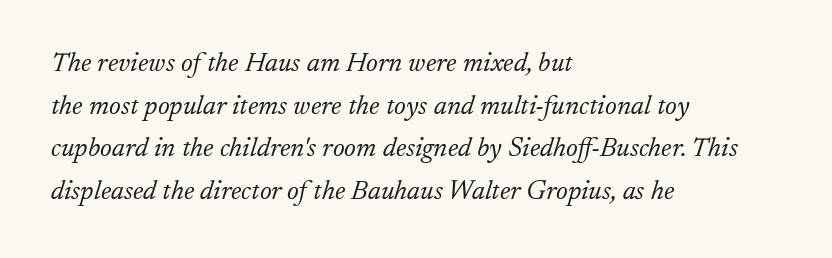
The image shows 27 px text type, italic (leaning right); set left-aligned, normal line spacing (1.58x), normal letter spacing, not underlined.
